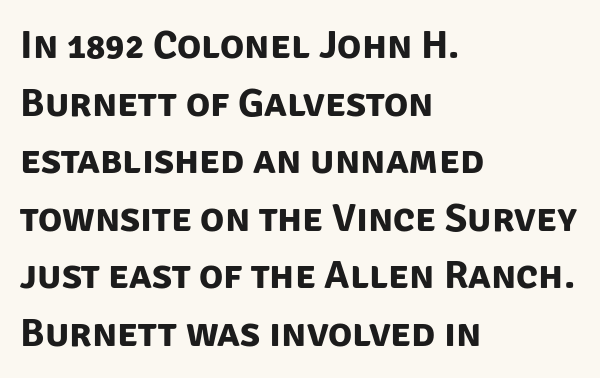
Q: Is the text bold? A: Yes.
Q: Is the typeface a serif or a sans-serif typeface? A: Sans-serif.
Q: Is the text underlined? A: No.
Q: How is the paragraph aligned? A: Left-aligned.
Q: Is the spacing between letters normal or unusually wide? A: Normal.
Q: Is the spacing between lines tight, normal or loose? A: Normal.
Q: Width (condensed, normal, or wide)? A: Normal.
Q: Stroke contrast? A: Low.
Q: x-height? A: Large.
Q: Monospaced? A: No.
